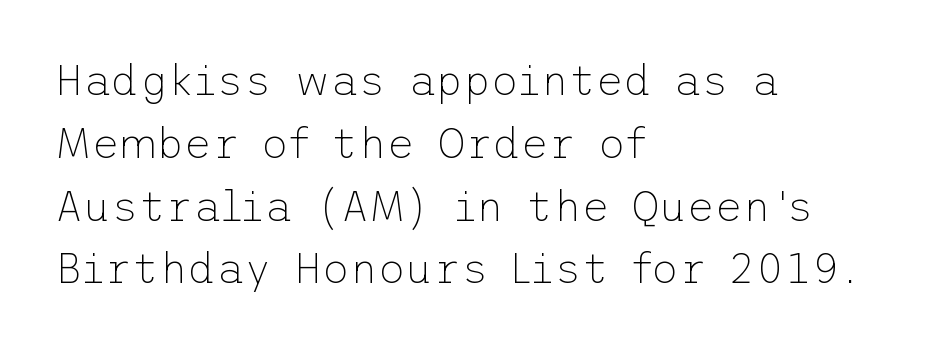
{"serif": "no", "italic": "no", "bold": "no", "weight": "thin", "width": "normal", "stroke_contrast": "low", "x_height": "medium", "underline": "no", "align": "left", "line_spacing": "normal", "line_spacing_ratio": 1.46, "letter_spacing": "normal", "letter_spacing_em": 0.0, "glyph_px": 43}
